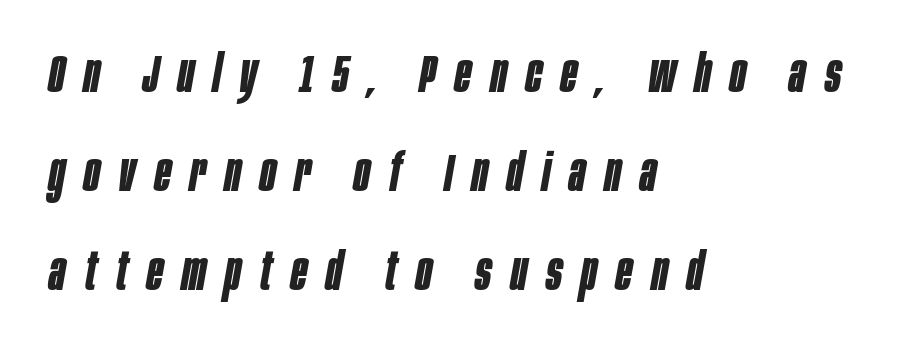
{"italic": "yes", "lean": "right", "slant_degrees": 10, "bold": "yes", "weight": "bold", "width": "condensed", "stroke_contrast": "low", "x_height": "large", "monospaced": "no", "underline": "no", "align": "left", "line_spacing_ratio": 1.87, "letter_spacing": "wide", "letter_spacing_em": 0.36, "glyph_px": 53}
